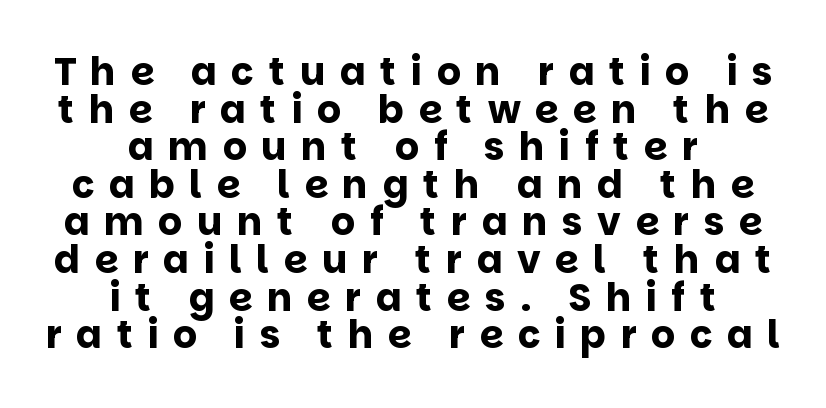
Q: Is the text bold? A: Yes.
Q: Is the text italic (slanted)? A: No, it is upright.
Q: Is the typeface a serif or a sans-serif typeface? A: Sans-serif.
Q: Is the text underlined? A: No.
Q: How is the paragraph aligned? A: Centered.
Q: Is the spacing between letters normal or unusually wide? A: Unusually wide.
Q: Is the spacing between lines tight, normal or loose? A: Tight.
Q: Width (condensed, normal, or wide)? A: Normal.
Q: Stroke contrast? A: Low.
Q: x-height? A: Large.
Q: Monospaced? A: No.
